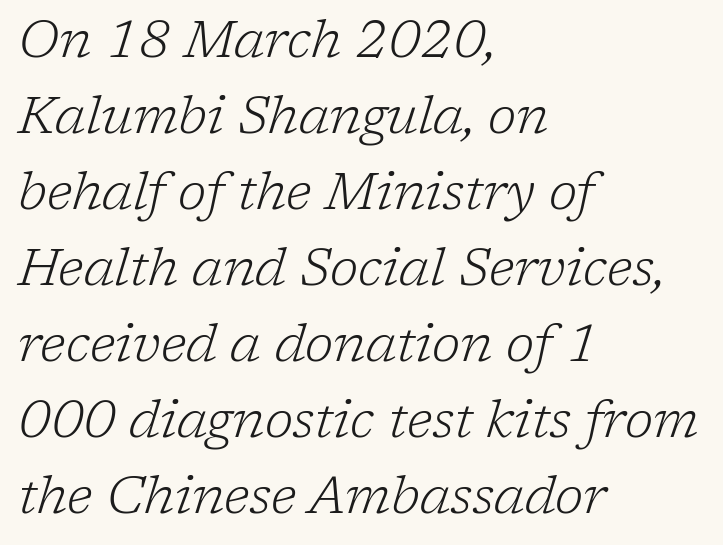
Q: Is the text bold? A: No.
Q: Is the text italic (slanted)? A: Yes, it leans right by about 17 degrees.
Q: Is the typeface a serif or a sans-serif typeface? A: Serif.
Q: Is the text underlined? A: No.
Q: How is the paragraph aligned? A: Left-aligned.
Q: Is the spacing between letters normal or unusually wide? A: Normal.
Q: Is the spacing between lines tight, normal or loose? A: Normal.
Q: Width (condensed, normal, or wide)? A: Normal.
Q: Stroke contrast? A: Low.
Q: x-height? A: Medium.
Q: Monospaced? A: No.
